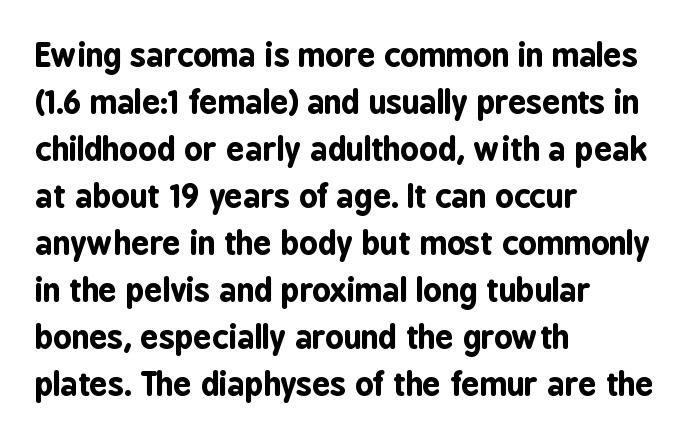
{"serif": "no", "italic": "no", "bold": "yes", "weight": "bold", "width": "condensed", "stroke_contrast": "low", "x_height": "medium", "monospaced": "no", "underline": "no", "align": "left", "line_spacing": "normal", "line_spacing_ratio": 1.47, "letter_spacing": "normal", "letter_spacing_em": 0.0, "glyph_px": 32}
